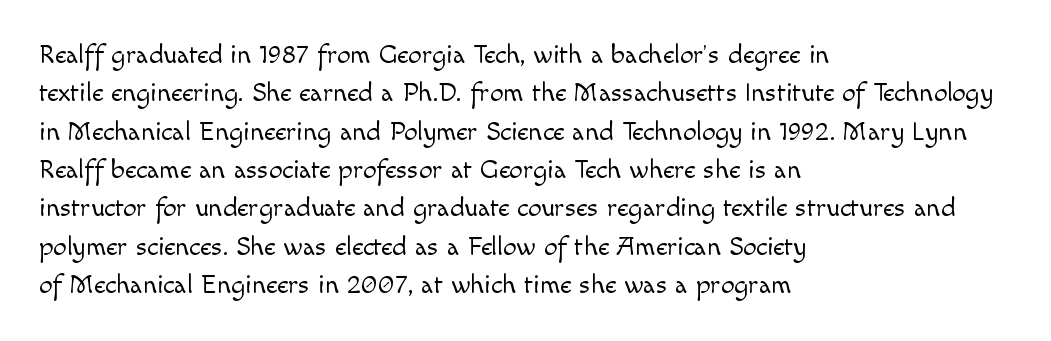
Every row of glyphs begins at an identical x-position on the left. A roman cut, with each character standing at attention. Does the leading feel generous? No, just average. The tracking reads as untouched default to a designer's eye.
